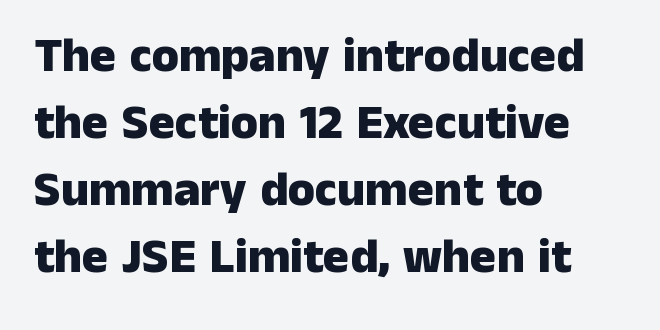
The paragraph shown leans on its left margin. Quick note: underline off. Plenty of ink on the page — the face is bold. The passage shown has conventional tracking throughout. Line spacing here is normal. Proportional: the letters do not fall into vertical columns.
